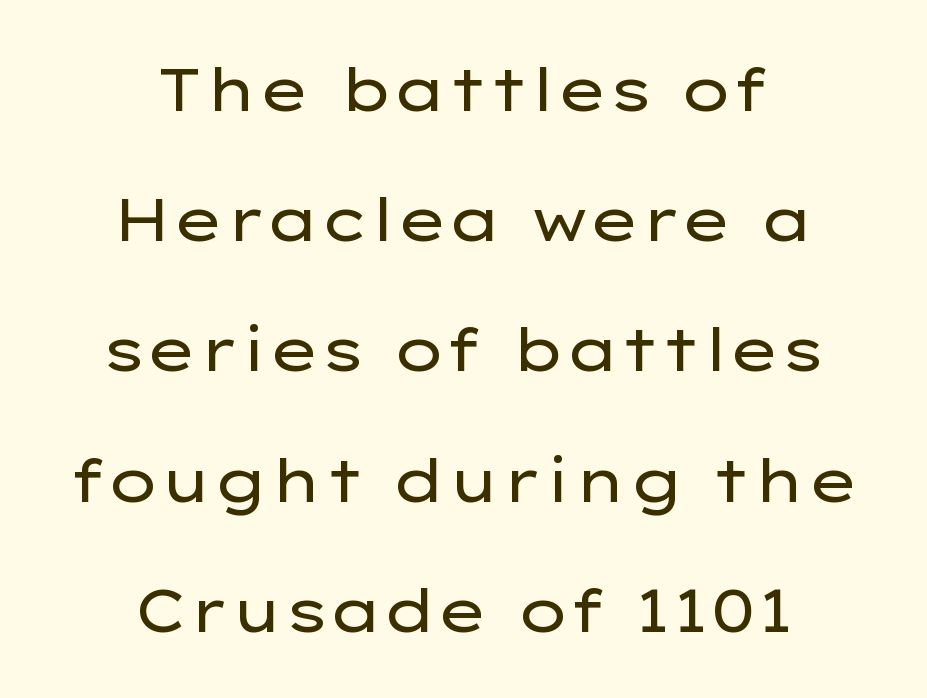
Q: Is the text bold? A: No.
Q: Is the text italic (slanted)? A: No, it is upright.
Q: Is the typeface a serif or a sans-serif typeface? A: Sans-serif.
Q: Is the text underlined? A: No.
Q: How is the paragraph aligned? A: Centered.
Q: Is the spacing between letters normal or unusually wide? A: Normal.
Q: Is the spacing between lines tight, normal or loose? A: Loose.
Q: Width (condensed, normal, or wide)? A: Wide.
Q: Stroke contrast? A: Low.
Q: x-height? A: Medium.
Q: Monospaced? A: No.
